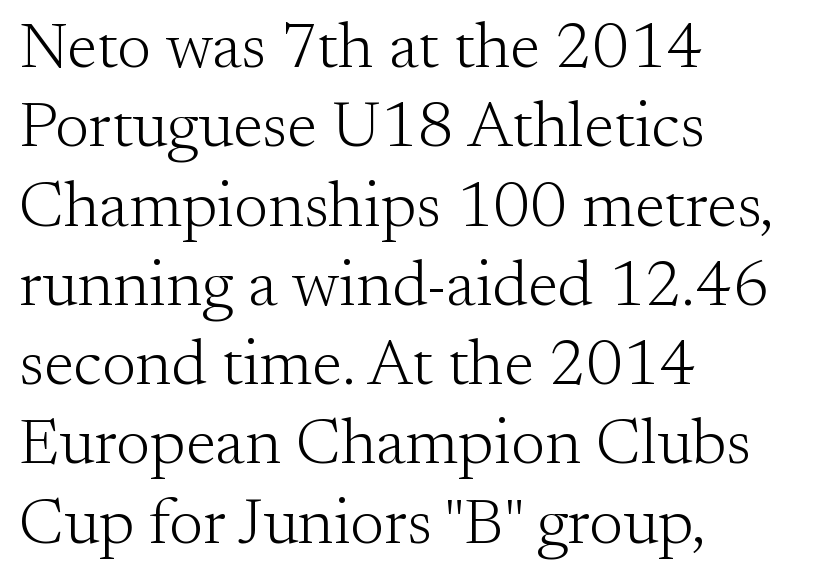
Q: Is the text bold? A: No.
Q: Is the text italic (slanted)? A: No, it is upright.
Q: Is the typeface a serif or a sans-serif typeface? A: Serif.
Q: Is the text underlined? A: No.
Q: How is the paragraph aligned? A: Left-aligned.
Q: Is the spacing between letters normal or unusually wide? A: Normal.
Q: Width (condensed, normal, or wide)? A: Normal.
Q: Stroke contrast? A: Medium.
Q: x-height? A: Small.
Q: Monospaced? A: No.
